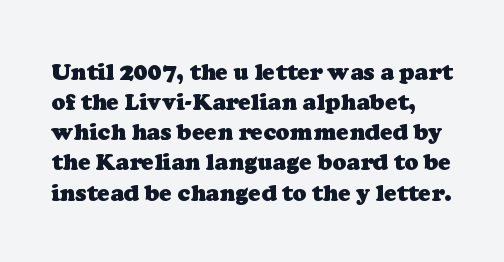
The letters are bold, with thick, heavy strokes. One glance says typical: line gaps are just what's usual. No word sits above an underline. Each word holds together tightly as a unit, with standard inter-letter gaps.
